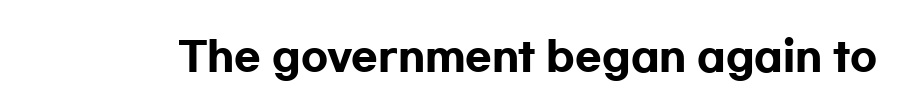
{"serif": "no", "italic": "no", "bold": "yes", "weight": "heavy", "width": "wide", "stroke_contrast": "low", "x_height": "medium", "monospaced": "no", "underline": "no", "letter_spacing": "normal", "letter_spacing_em": 0.0, "glyph_px": 39}
